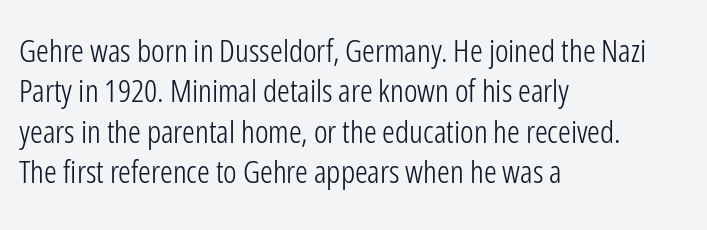
{"serif": "no", "italic": "no", "bold": "no", "weight": "light", "width": "condensed", "stroke_contrast": "low", "x_height": "medium", "monospaced": "no", "underline": "no", "align": "left", "line_spacing": "normal", "line_spacing_ratio": 1.26, "letter_spacing": "normal", "letter_spacing_em": 0.0, "glyph_px": 32}
